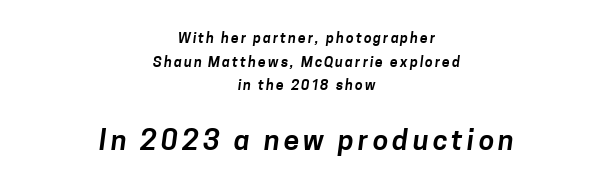
{"serif": "no", "width": "normal", "stroke_contrast": "low", "x_height": "medium", "monospaced": "no", "underline": "no", "align": "center", "line_spacing": "normal", "line_spacing_ratio": 1.68, "larger_block": "second", "size_ratio": 2.0, "glyph_px": 28}
